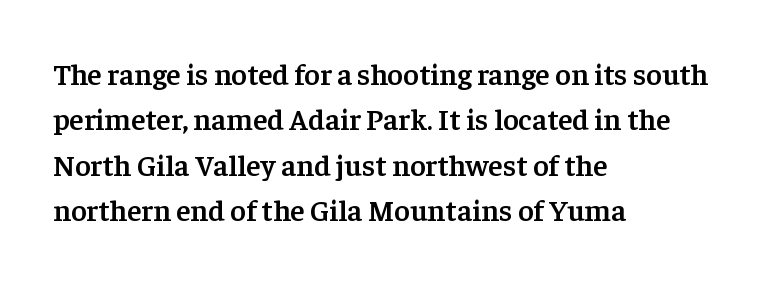
Do the characters align in a grid? No, the font is proportional. The block of text has a typical density, with ordinary space between rows. The lines are quadded left. Descenders hang freely into open space.
